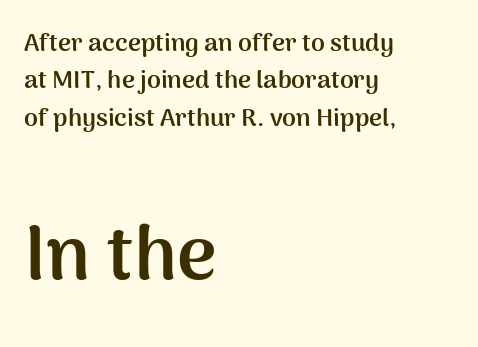
{"serif": "no", "italic": "no", "bold": "yes", "weight": "semibold", "width": "normal", "stroke_contrast": "medium", "x_height": "medium", "monospaced": "no", "underline": "no", "align": "left", "line_spacing": "normal", "line_spacing_ratio": 1.5, "letter_spacing": "normal", "letter_spacing_em": 0.0, "larger_block": "second", "size_ratio": 3.04, "glyph_px": 76}
